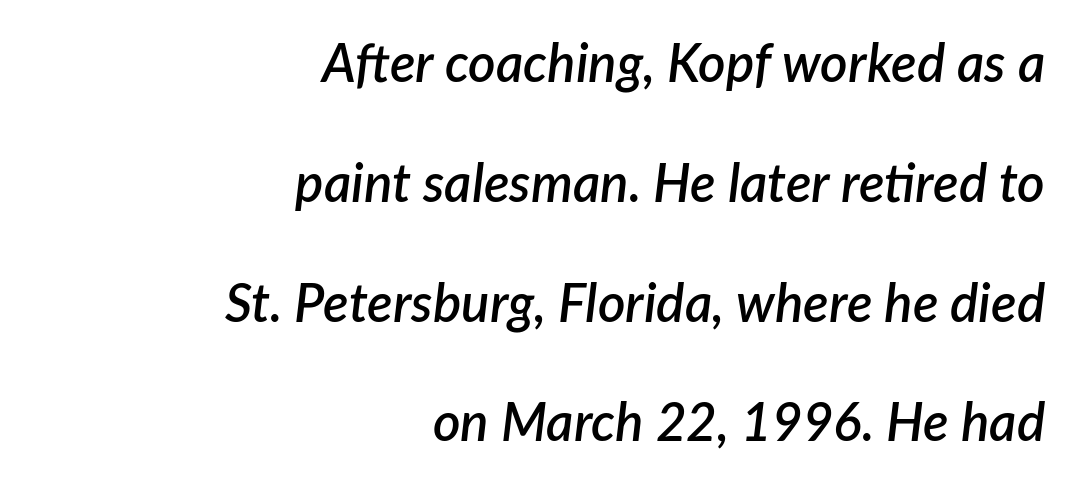
{"italic": "yes", "lean": "right", "slant_degrees": 7, "bold": "semi", "weight": "semibold", "width": "normal", "stroke_contrast": "low", "x_height": "medium", "monospaced": "no", "underline": "no", "align": "right", "line_spacing": "loose", "line_spacing_ratio": 2.26, "letter_spacing": "normal", "letter_spacing_em": 0.0, "glyph_px": 53}
